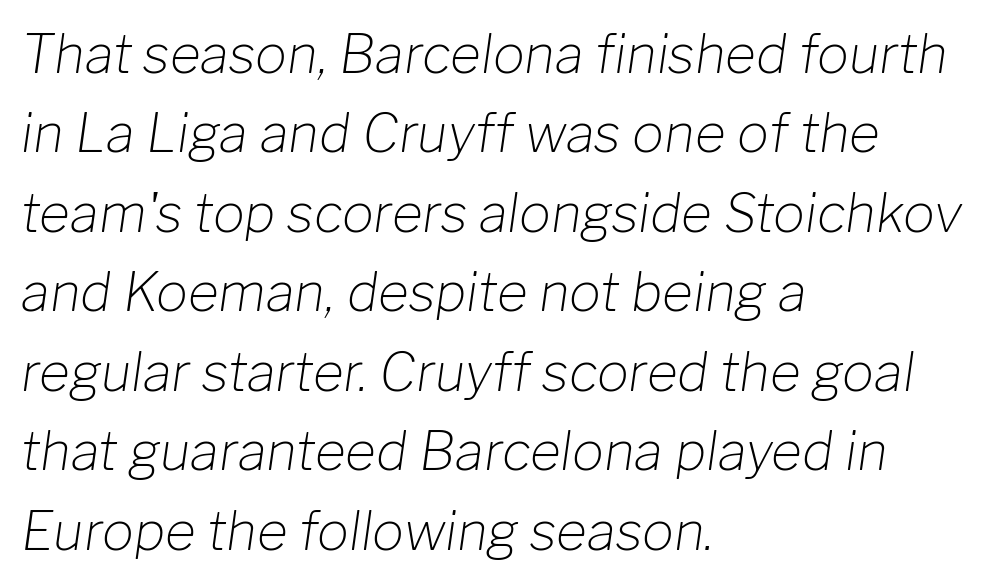
Is the type slanted? Yes — the strokes lean at a clear angle. A bare baseline throughout the passage. You could call the tracking neutral — neither tight nor loose. Horizontally, the lines are justified to the leading edge only. This reads as an unemphasized weight, regular at the heaviest. Character widths vary here, with narrow letters taking less room than wide ones.
